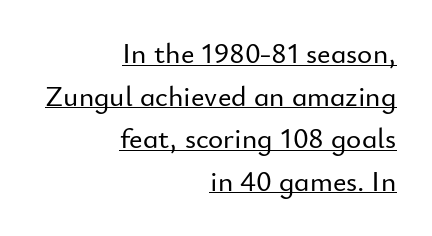
The lines in this sample share a right terminus and differ only in where they begin. The letters stand straight up with perfectly vertical stems. Check where the strokes stop: nothing finishes them off — pure sans. The face used here is proportionally spaced, like ordinary book or web type. The designer left line spacing at the default.
